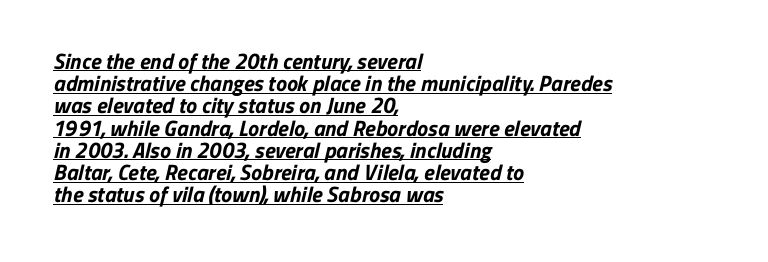
{"bold": "yes", "underline": "yes", "align": "left", "line_spacing": "tight", "line_spacing_ratio": 1.01, "letter_spacing": "normal", "letter_spacing_em": 0.0, "glyph_px": 22}
